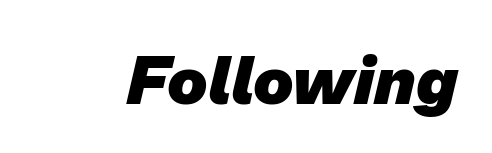
The image shows 68 px heavy sans-serif type; set normal letter spacing, not underlined; low stroke contrast and a medium x-height.
